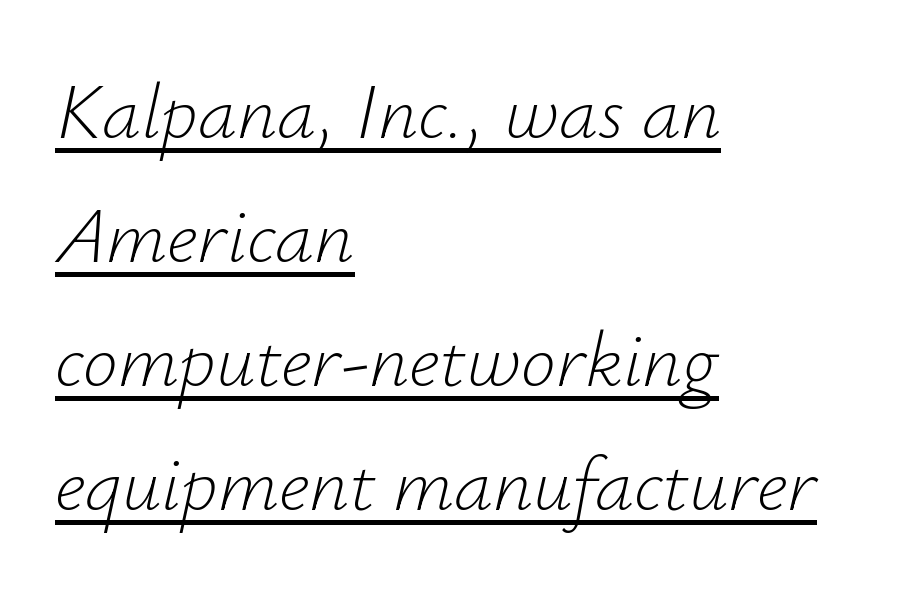
{"italic": "yes", "lean": "right", "slant_degrees": 12, "bold": "no", "weight": "light", "width": "normal", "stroke_contrast": "low", "x_height": "small", "monospaced": "no", "underline": "yes", "align": "left", "line_spacing": "normal", "line_spacing_ratio": 1.59, "letter_spacing": "normal", "letter_spacing_em": 0.0, "glyph_px": 78}
